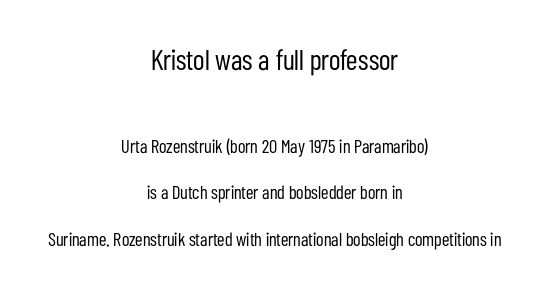
Q: Is the text bold? A: No.
Q: Is the text italic (slanted)? A: No, it is upright.
Q: Is the typeface a serif or a sans-serif typeface? A: Sans-serif.
Q: Is the text underlined? A: No.
Q: How is the paragraph aligned? A: Centered.
Q: Is the spacing between letters normal or unusually wide? A: Normal.
Q: Is the spacing between lines tight, normal or loose? A: Loose.
Q: Which block of text is set in a larger size, the first (top) or the second (bottom)? A: The first (top) one.
Q: Width (condensed, normal, or wide)? A: Condensed.
Q: Stroke contrast? A: Low.
Q: x-height? A: Medium.
Q: Monospaced? A: No.
